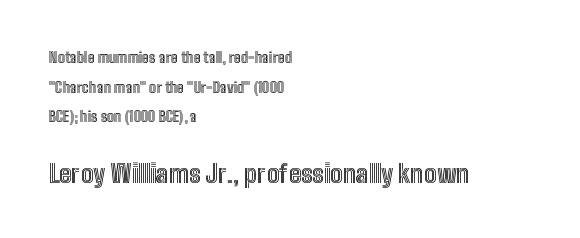
The compositor pushed each line to the left boundary. The later block is typeset at a bigger size than the earlier block. A great deal of white space separates one row of letters from the next. Letter spacing: default. Quick note: underline off.
